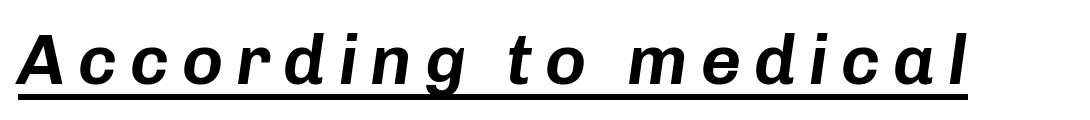
Q: Is the text italic (slanted)? A: Yes, it leans right by about 8 degrees.
Q: Is the text underlined? A: Yes.
Q: Width (condensed, normal, or wide)? A: Normal.
Q: Stroke contrast? A: Low.
Q: x-height? A: Medium.
Q: Monospaced? A: No.
